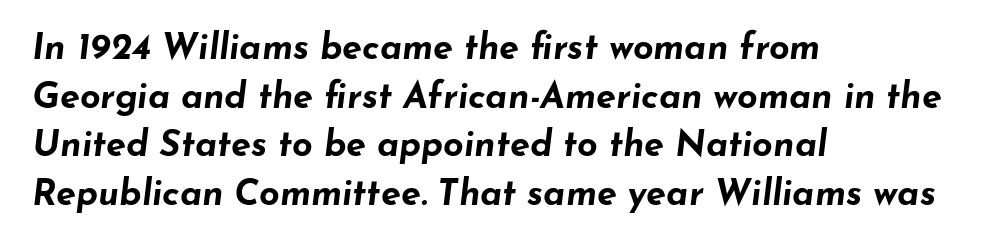
Q: Is the text bold? A: Yes.
Q: Is the text italic (slanted)? A: Yes, it leans right by about 7 degrees.
Q: Is the text underlined? A: No.
Q: How is the paragraph aligned? A: Left-aligned.
Q: Is the spacing between letters normal or unusually wide? A: Normal.
Q: Is the spacing between lines tight, normal or loose? A: Normal.
Q: Width (condensed, normal, or wide)? A: Wide.
Q: Stroke contrast? A: Low.
Q: x-height? A: Small.
Q: Monospaced? A: No.
